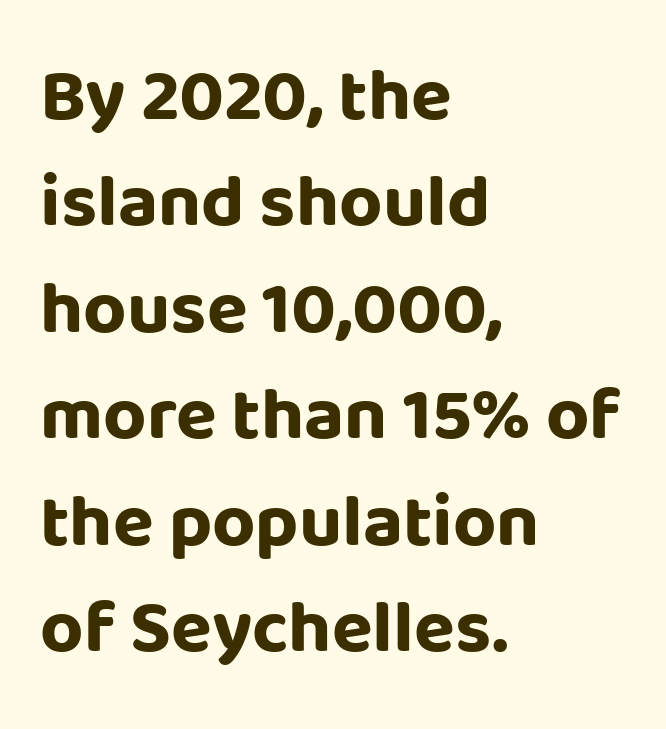
Q: Is the text bold? A: Yes.
Q: Is the text italic (slanted)? A: No, it is upright.
Q: Is the typeface a serif or a sans-serif typeface? A: Sans-serif.
Q: Is the text underlined? A: No.
Q: How is the paragraph aligned? A: Left-aligned.
Q: Is the spacing between letters normal or unusually wide? A: Normal.
Q: Is the spacing between lines tight, normal or loose? A: Normal.
Q: Width (condensed, normal, or wide)? A: Normal.
Q: Stroke contrast? A: Low.
Q: x-height? A: Large.
Q: Monospaced? A: No.
